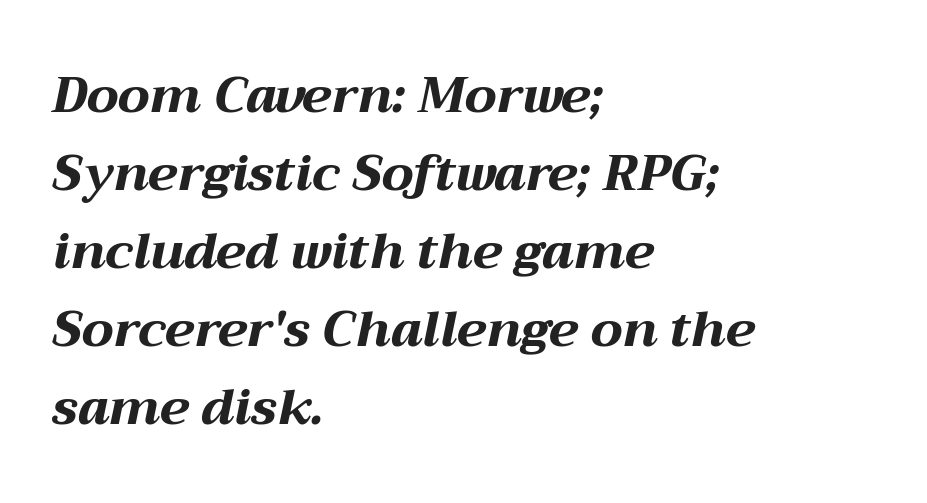
The image shows 50 px bold, wide type, italic (leaning right); set left-aligned, normal line spacing (1.56x), normal letter spacing, not underlined; medium stroke contrast and a medium x-height.
